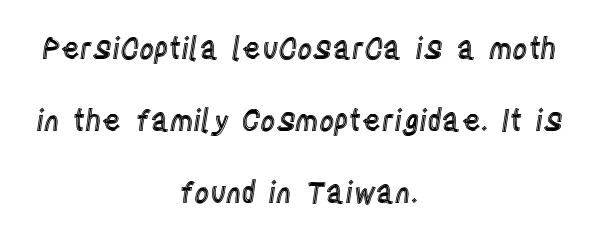
A typesetter would call this proportional, since set widths differ per character. The compositor balanced each line on the midline. Has an underline been added? It has not. Between one letter and the next there's only the usual sliver of space.
